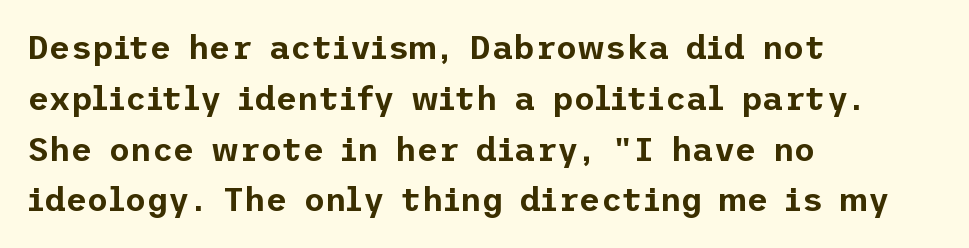
The image shows 33 px sans-serif type, upright; set left-aligned, normal line spacing (1.54x), normal letter spacing, not underlined; low stroke contrast and a medium x-height.
